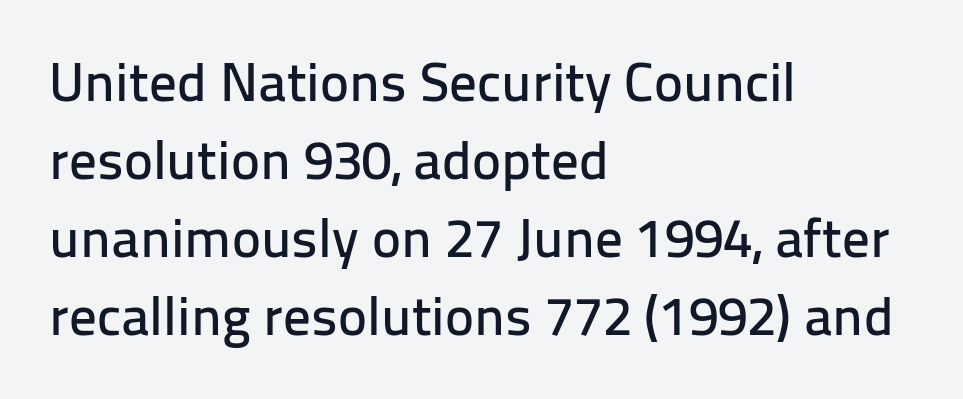
The image shows 55 px sans-serif type, upright; set left-aligned, normal line spacing (1.42x), normal letter spacing, not underlined; low stroke contrast and a medium x-height.
